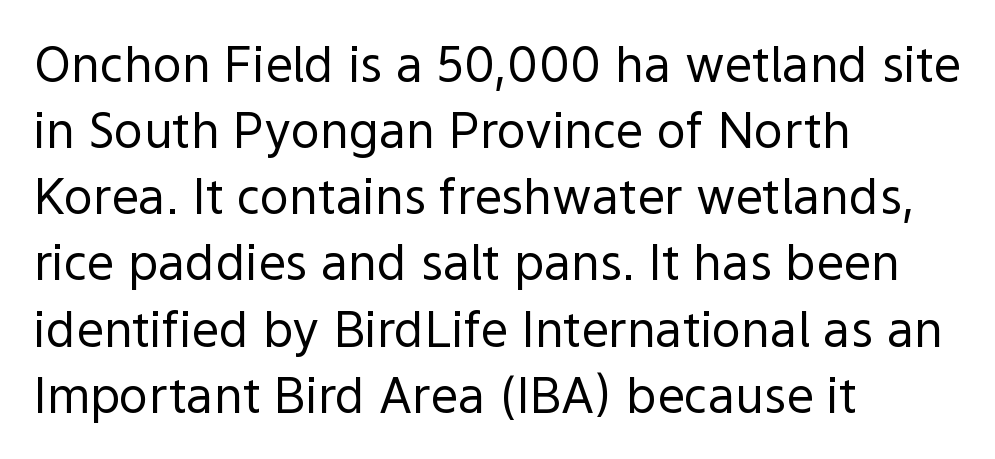
The image shows 49 px regular-weight sans-serif type, upright; set left-aligned, normal line spacing (1.35x), normal letter spacing, not underlined; a medium x-height.
